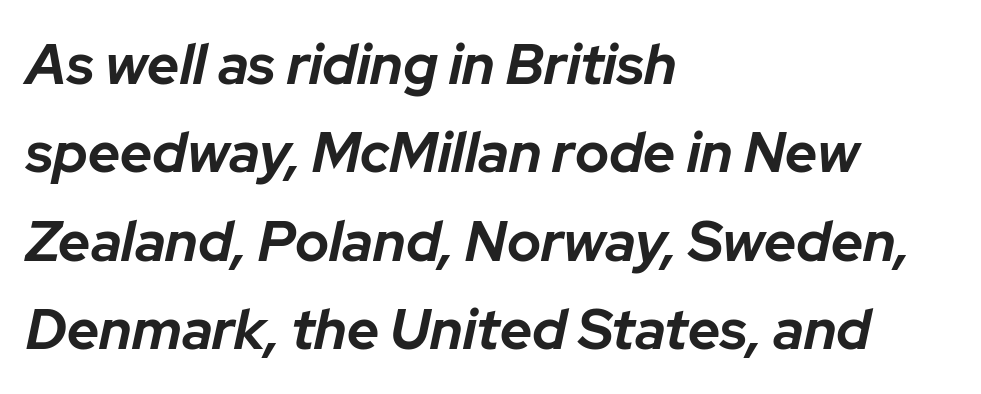
The image shows 56 px bold type, italic (leaning right); set left-aligned, normal line spacing (1.58x), normal letter spacing, not underlined; low stroke contrast and a medium x-height.
